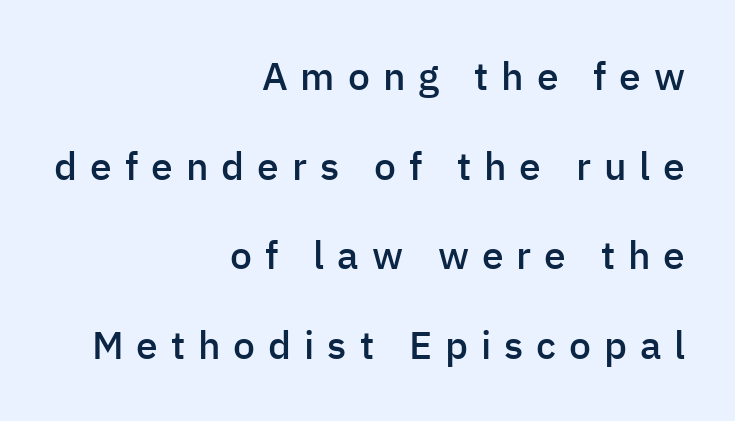
Its strokes are somewhat broadened, the hallmark of semibold type. Where is the straight margin? On the right. A bare baseline throughout the passage. The letters advance in unequal steps, a hallmark of proportional type. Is the letter spacing exaggerated? Yes — the characters are pushed far apart.
